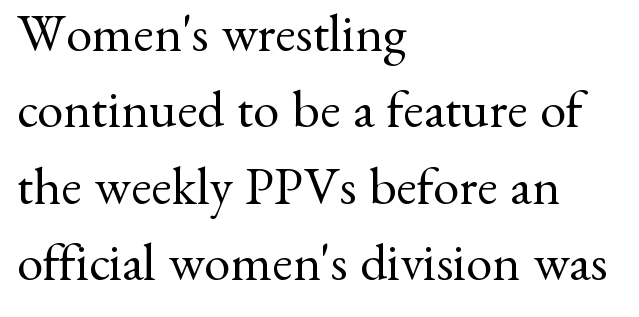
Typeset ragged right — the left edge is the straight one. No extra tracking has been applied to these lines. The string is rendered with underlining switched off. Proportional: the letters do not fall into vertical columns. The typesetting does not lean heavy: it is not bold.
